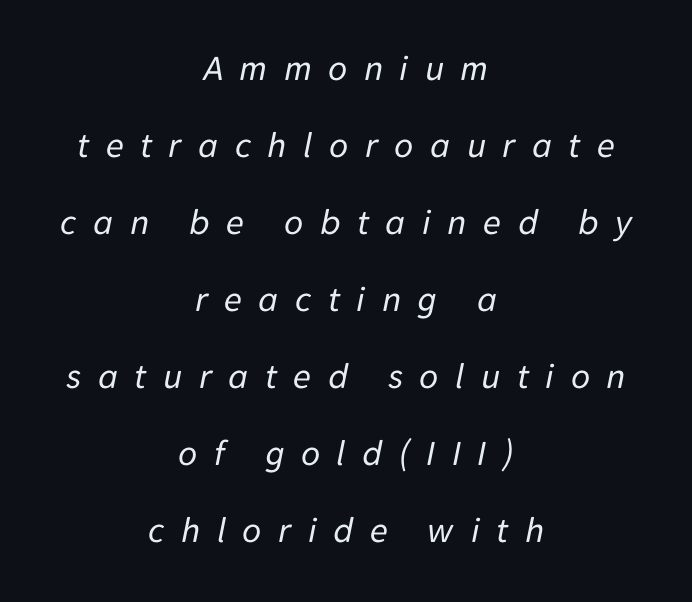
The image shows 37 px regular-weight type, italic (leaning right); set centered, loose line spacing (2.08x), unusually wide letter spacing (+0.44 em), not underlined; low stroke contrast and a medium x-height.
